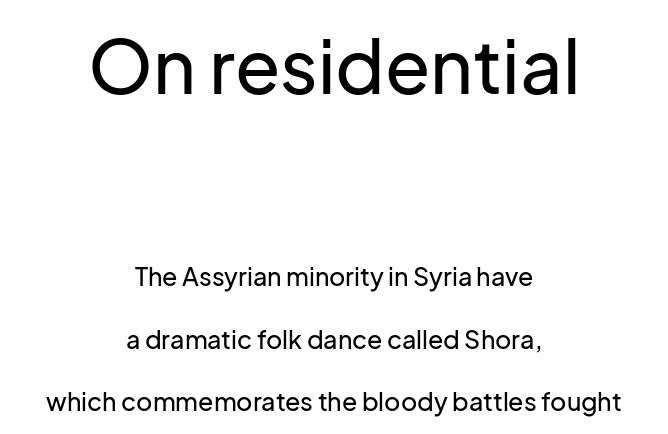
Q: Is the text italic (slanted)? A: No, it is upright.
Q: Is the typeface a serif or a sans-serif typeface? A: Sans-serif.
Q: Is the text underlined? A: No.
Q: How is the paragraph aligned? A: Centered.
Q: Is the spacing between letters normal or unusually wide? A: Normal.
Q: Is the spacing between lines tight, normal or loose? A: Loose.
Q: Which block of text is set in a larger size, the first (top) or the second (bottom)? A: The first (top) one.
Q: Width (condensed, normal, or wide)? A: Normal.
Q: Stroke contrast? A: Low.
Q: x-height? A: Medium.
Q: Monospaced? A: No.
